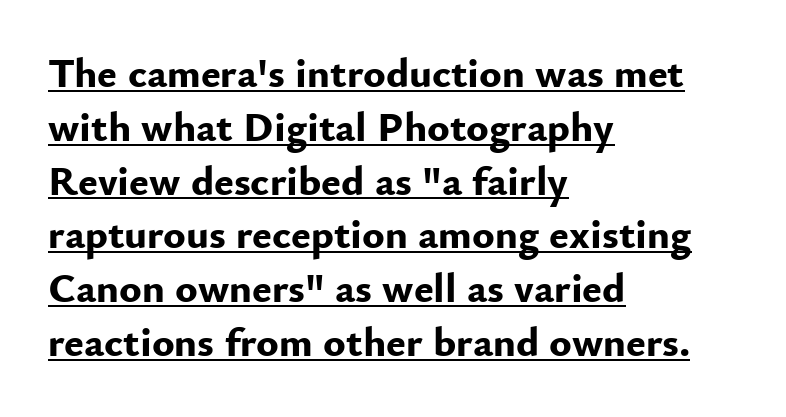
{"serif": "no", "italic": "no", "bold": "yes", "weight": "bold", "width": "normal", "stroke_contrast": "low", "x_height": "small", "monospaced": "no", "underline": "yes", "align": "left", "line_spacing": "normal", "line_spacing_ratio": 1.28, "letter_spacing": "normal", "letter_spacing_em": 0.0, "glyph_px": 42}
